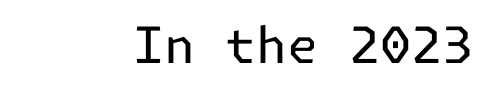
{"serif": "no", "italic": "no", "bold": "no", "weight": "regular", "width": "normal", "stroke_contrast": "low", "x_height": "medium", "underline": "no", "letter_spacing": "normal", "letter_spacing_em": 0.0, "glyph_px": 50}
